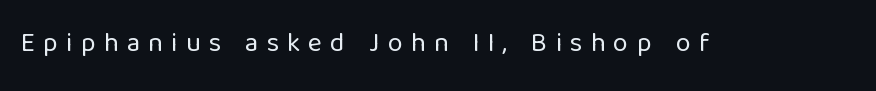
The image shows 27 px text type, upright; set unusually wide letter spacing (+0.3 em), not underlined.
